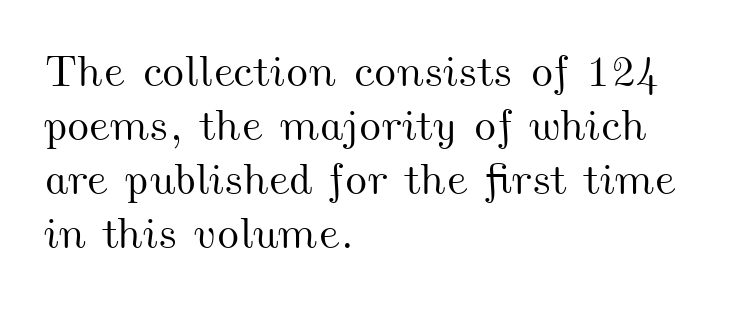
{"width": "wide", "stroke_contrast": "medium", "x_height": "small", "monospaced": "no", "underline": "no", "align": "left", "line_spacing_ratio": 1.23, "letter_spacing": "normal", "letter_spacing_em": 0.0, "glyph_px": 44}
